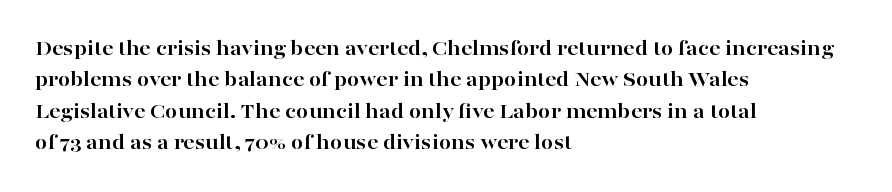
Q: Is the text bold? A: Yes.
Q: Is the text italic (slanted)? A: No, it is upright.
Q: Is the text underlined? A: No.
Q: How is the paragraph aligned? A: Left-aligned.
Q: Is the spacing between letters normal or unusually wide? A: Normal.
Q: Is the spacing between lines tight, normal or loose? A: Normal.
